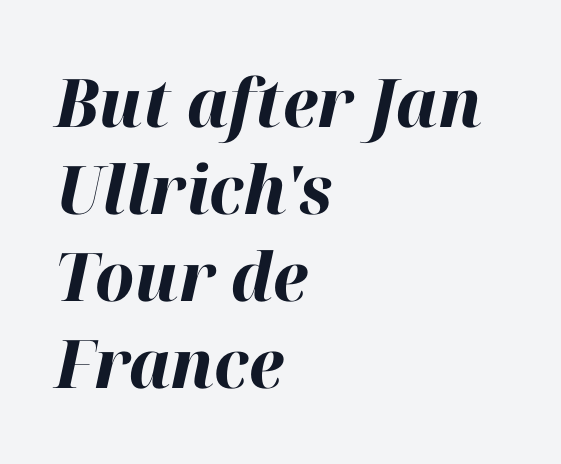
{"italic": "yes", "lean": "right", "slant_degrees": 12, "bold": "yes", "weight": "bold", "width": "normal", "stroke_contrast": "high", "x_height": "medium", "monospaced": "no", "underline": "no", "align": "left", "line_spacing": "normal", "line_spacing_ratio": 1.3, "letter_spacing": "normal", "letter_spacing_em": 0.0, "glyph_px": 67}
